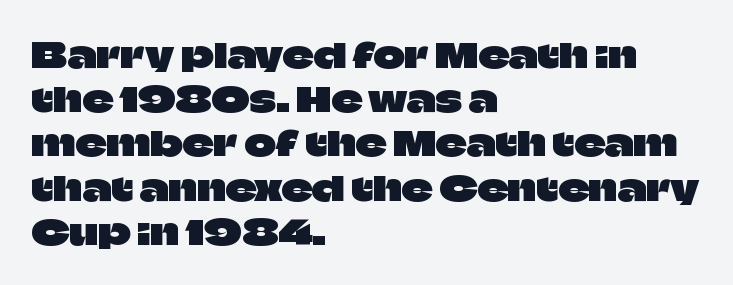
{"serif": "no", "italic": "no", "width": "normal", "stroke_contrast": "low", "x_height": "large", "monospaced": "no", "underline": "no", "align": "left", "line_spacing": "normal", "line_spacing_ratio": 1.3, "letter_spacing": "normal", "letter_spacing_em": 0.0, "glyph_px": 34}
